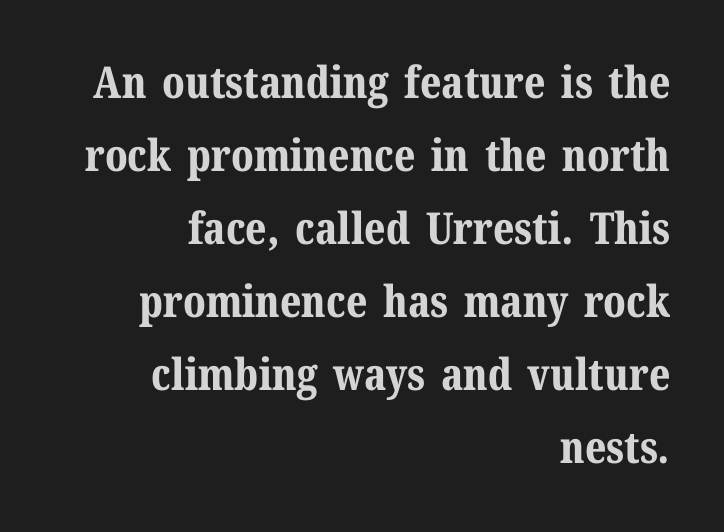
The image shows 44 px bold serif type, upright; set right-aligned, normal line spacing (1.66x), normal letter spacing, not underlined; medium stroke contrast and a medium x-height.
